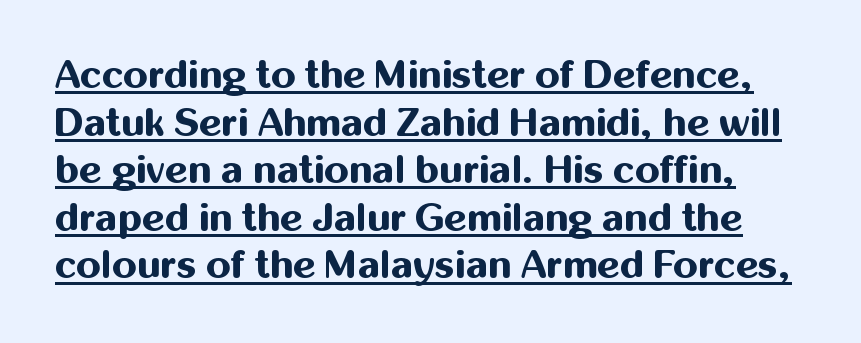
{"serif": "no", "italic": "no", "bold": "yes", "weight": "bold", "width": "normal", "stroke_contrast": "medium", "x_height": "medium", "monospaced": "no", "underline": "yes", "line_spacing_ratio": 1.22, "letter_spacing": "normal", "letter_spacing_em": 0.0, "glyph_px": 39}
